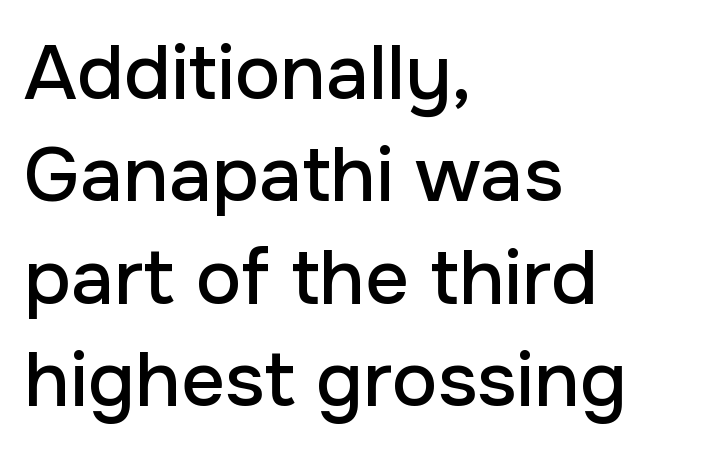
The image shows 77 px sans-serif type, upright; set left-aligned, normal line spacing (1.33x), normal letter spacing, not underlined; low stroke contrast and a medium x-height.
